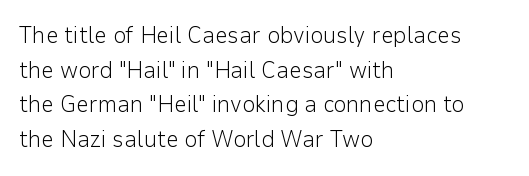
The image shows 23 px text type, upright; set left-aligned, normal line spacing (1.51x), normal letter spacing, not underlined.
